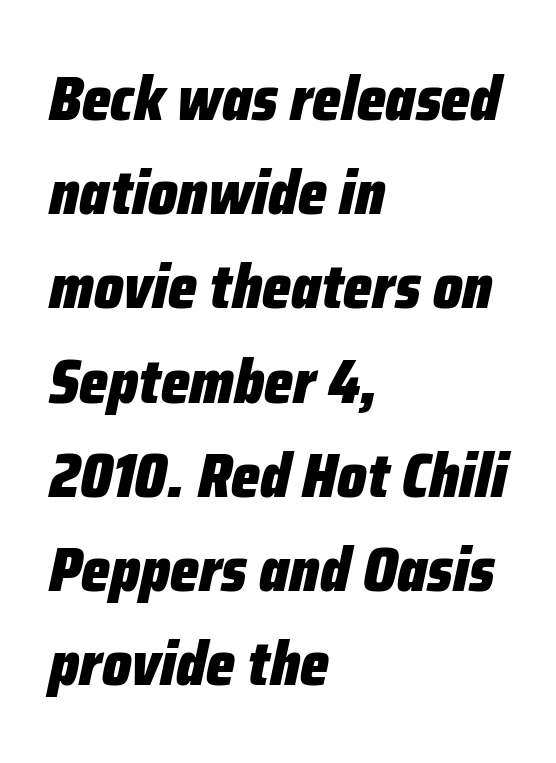
The font is running at its bold setting. The paragraph shown leans on its left margin. Tracking value appears to be zero — textbook default spacing. These lines are rendered in a variable-pitch font. The leading is moderate, giving the passage an even texture. Slanted lettering throughout.
